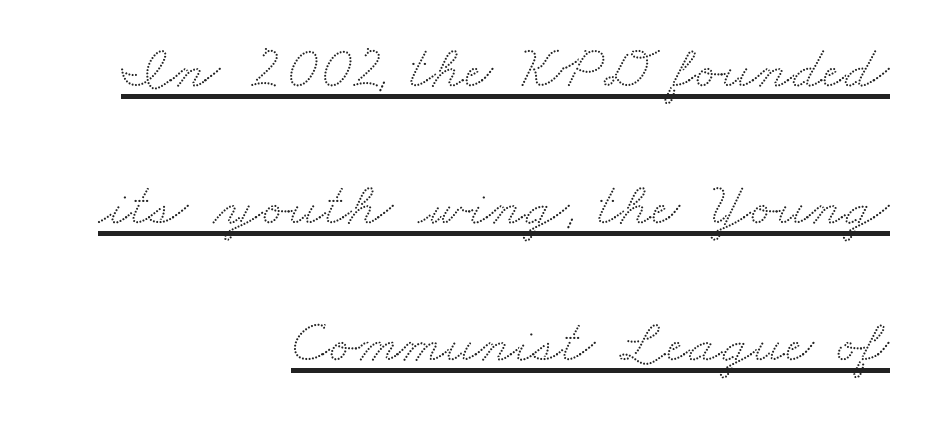
{"serif": "yes", "width": "wide", "stroke_contrast": "medium", "x_height": "small", "monospaced": "no", "underline": "yes", "align": "right", "line_spacing": "loose", "line_spacing_ratio": 2.21, "letter_spacing": "normal", "letter_spacing_em": 0.0, "glyph_px": 62}
